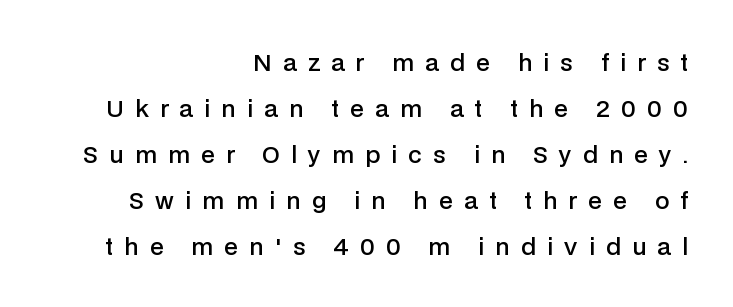
The passage shown is not underscored anywhere. Style check: upright. A typesetter would call this leading open, well beyond the default. Moderately thickened strokes mark this as semibold type. Loose tracking; the words dissolve into strings of separated letters.
